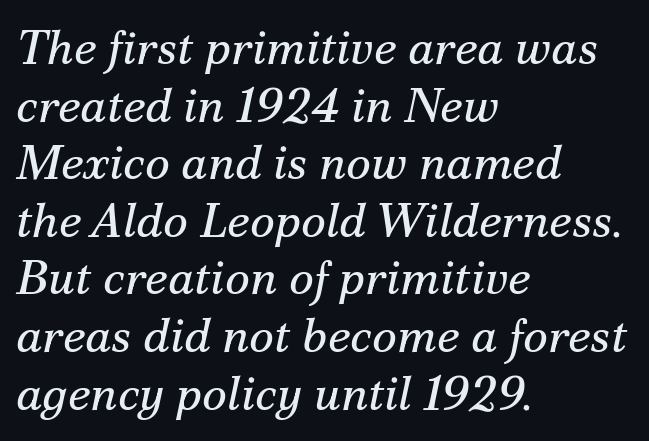
The image shows 48 px regular-weight serif type, italic (leaning right); set left-aligned, line spacing 1.2x, normal letter spacing, not underlined; medium stroke contrast and a small x-height.
